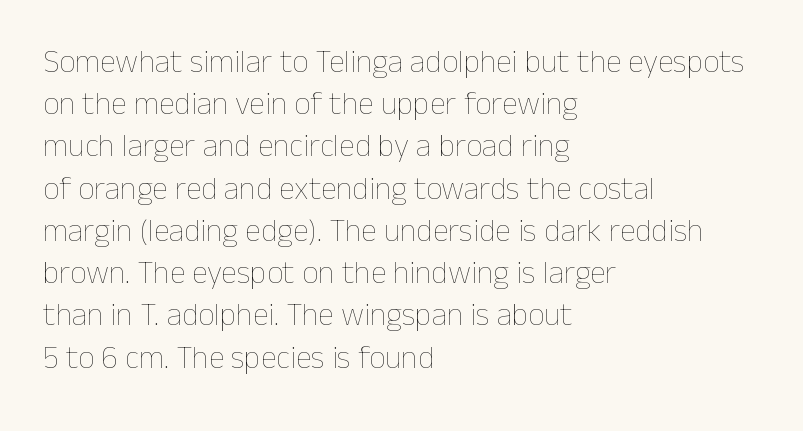
{"italic": "no", "bold": "no", "weight": "thin", "width": "normal", "stroke_contrast": "low", "x_height": "medium", "monospaced": "no", "underline": "no", "align": "left", "line_spacing": "normal", "line_spacing_ratio": 1.32, "letter_spacing": "normal", "letter_spacing_em": 0.0, "glyph_px": 32}
